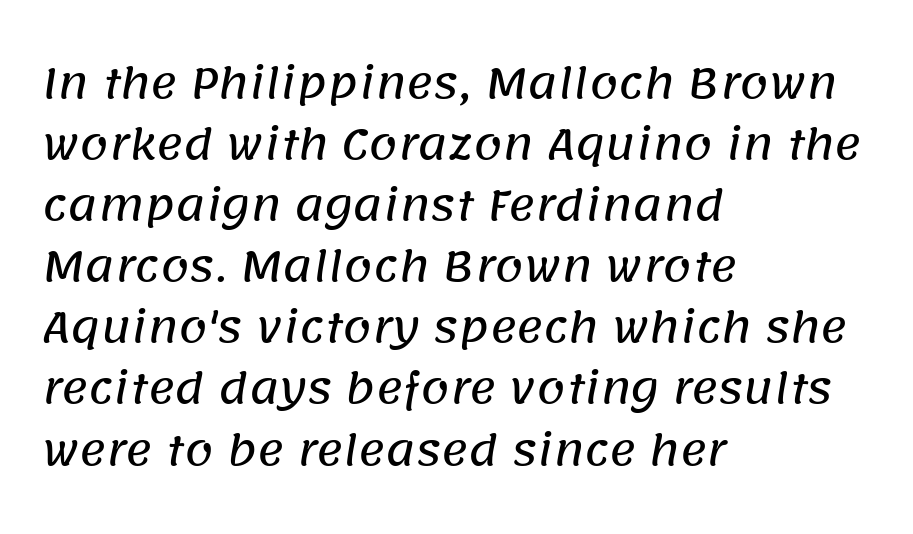
{"serif": "no", "width": "normal", "stroke_contrast": "low", "x_height": "large", "monospaced": "no", "underline": "no", "align": "left", "line_spacing": "normal", "line_spacing_ratio": 1.49, "letter_spacing": "normal", "letter_spacing_em": 0.0, "glyph_px": 41}
